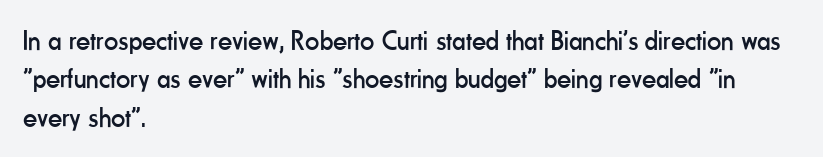
Compared with a centered layout, this one pins lines to the left instead. In terms of posture, this sample is upright. There is no visible air inserted between adjacent glyphs. The passage shown is typed in a proportional face where columns would drift. Stems and bowls with no extra thickness — not bold.
